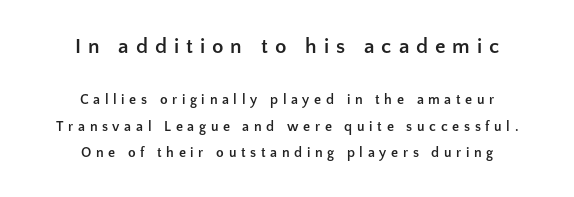
Large over small — that's the arrangement of the two blocks here. No italicization has been applied; the sample stays upright. These lines carry a lot of weight — the face is fully bold. The whitespace from short lines is split evenly between both sides.
